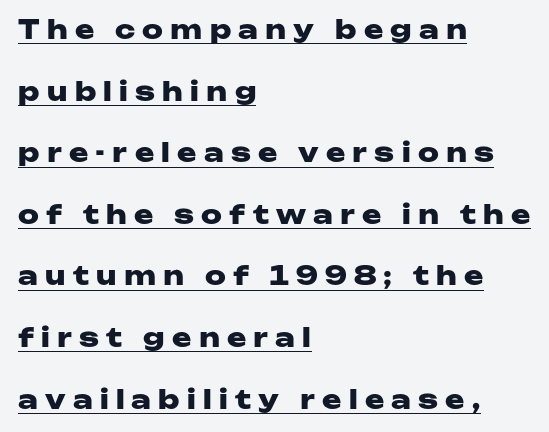
Teacher's note: observe the even left margin — that is flush-left alignment. Words appear elongated and porous because spacing is wide. Thick stems and heavy bowls — unmistakably bold. A baseline rule has been typeset under these characters. Interline gaps are noticeably wide in this sample. The letters stand straight up with perfectly vertical stems.
